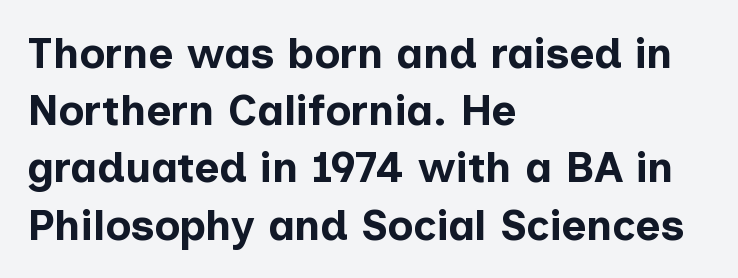
Q: Is the text bold? A: Yes.
Q: Is the text italic (slanted)? A: No, it is upright.
Q: Is the typeface a serif or a sans-serif typeface? A: Sans-serif.
Q: Is the text underlined? A: No.
Q: How is the paragraph aligned? A: Left-aligned.
Q: Is the spacing between letters normal or unusually wide? A: Normal.
Q: Is the spacing between lines tight, normal or loose? A: Normal.
Q: Width (condensed, normal, or wide)? A: Normal.
Q: Stroke contrast? A: Low.
Q: x-height? A: Medium.
Q: Monospaced? A: No.
